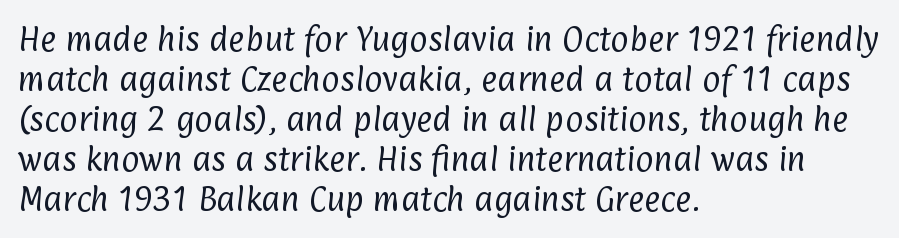
Q: Is the text bold? A: No.
Q: Is the typeface a serif or a sans-serif typeface? A: Sans-serif.
Q: Is the text underlined? A: No.
Q: How is the paragraph aligned? A: Left-aligned.
Q: Is the spacing between letters normal or unusually wide? A: Normal.
Q: Is the spacing between lines tight, normal or loose? A: Normal.
Q: Width (condensed, normal, or wide)? A: Condensed.
Q: Stroke contrast? A: Low.
Q: x-height? A: Medium.
Q: Monospaced? A: No.
